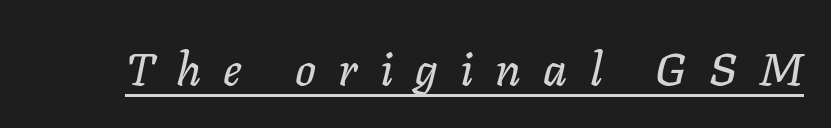
The letters advance in unequal steps, a hallmark of proportional type. The passage shown has open, widely tracked lettering throughout. Quick note: underline on. When letters slant like this, we call the style italic.
